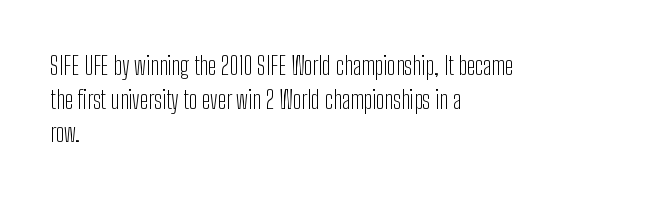
Q: Is the text bold? A: No.
Q: Is the text italic (slanted)? A: No, it is upright.
Q: Is the text underlined? A: No.
Q: How is the paragraph aligned? A: Left-aligned.
Q: Is the spacing between letters normal or unusually wide? A: Normal.
Q: Is the spacing between lines tight, normal or loose? A: Normal.
